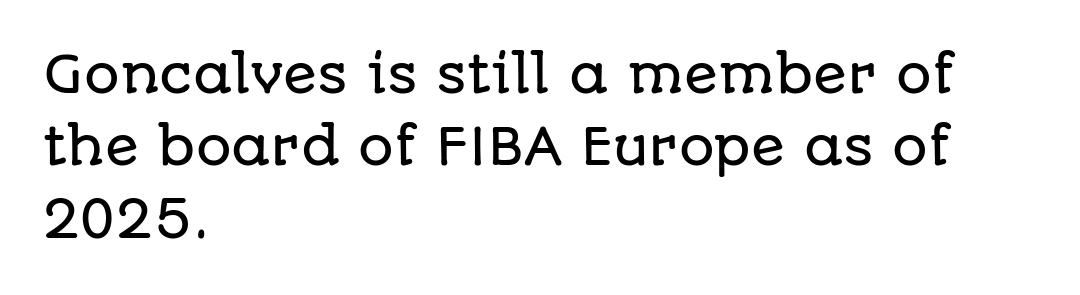
{"serif": "no", "italic": "no", "width": "normal", "stroke_contrast": "low", "x_height": "large", "monospaced": "no", "underline": "no", "align": "left", "line_spacing": "normal", "line_spacing_ratio": 1.45, "letter_spacing": "normal", "letter_spacing_em": 0.0, "glyph_px": 50}
